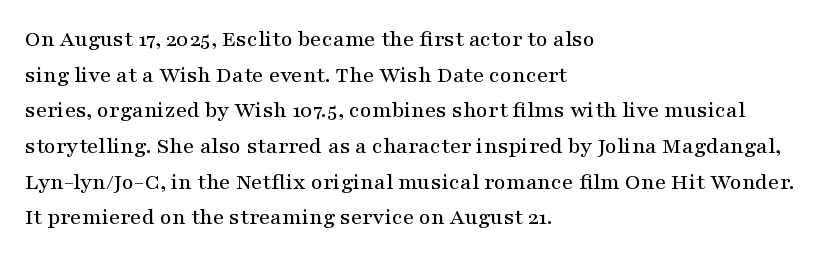
Every row of glyphs begins at an identical x-position on the left. The passage shown has conventional tracking throughout. A typesetter would mark this as roman, not italic. Letters rest on an invisible, unmarked baseline. In terms of leading, this rendering sits right in the middle.
